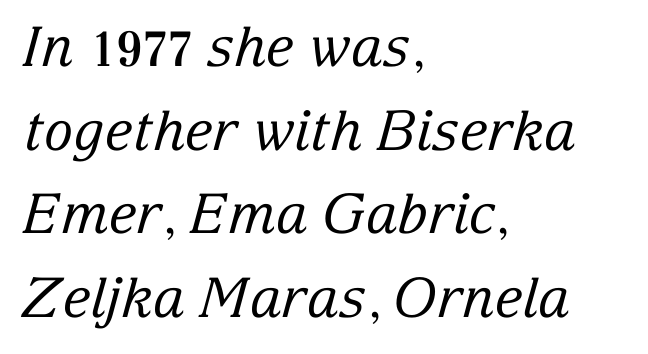
{"serif": "yes", "italic": "yes", "lean": "right", "slant_degrees": 15, "bold": "no", "weight": "regular", "width": "normal", "stroke_contrast": "low", "x_height": "medium", "monospaced": "no", "underline": "no", "align": "left", "line_spacing": "normal", "line_spacing_ratio": 1.52, "letter_spacing": "normal", "letter_spacing_em": 0.0, "glyph_px": 55}
